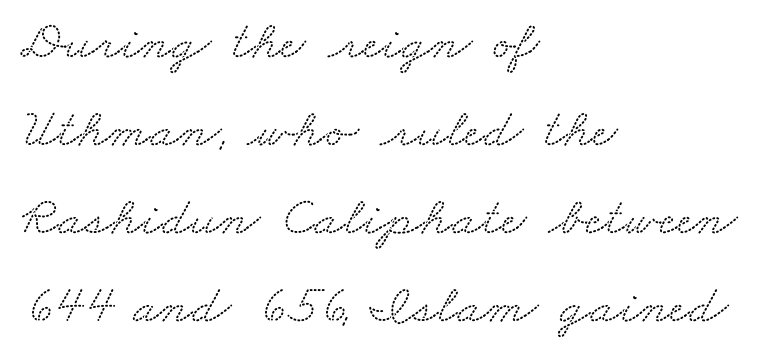
{"serif": "yes", "width": "wide", "stroke_contrast": "low", "x_height": "small", "monospaced": "no", "underline": "no", "align": "left", "line_spacing": "normal", "line_spacing_ratio": 1.6, "letter_spacing": "normal", "letter_spacing_em": 0.0, "glyph_px": 55}
